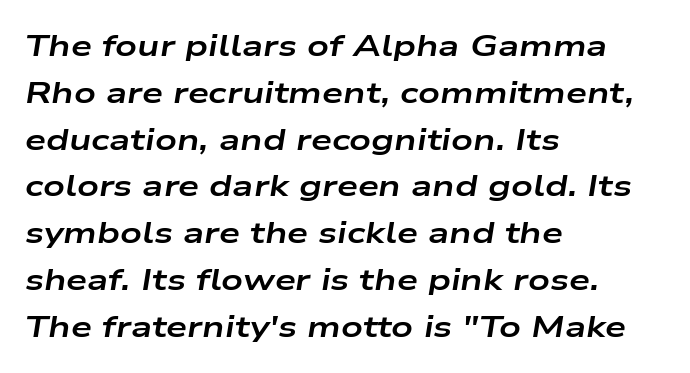
Q: Is the text bold? A: Yes.
Q: Is the text italic (slanted)? A: Yes, it leans right by about 9 degrees.
Q: Is the text underlined? A: No.
Q: How is the paragraph aligned? A: Left-aligned.
Q: Is the spacing between letters normal or unusually wide? A: Normal.
Q: Is the spacing between lines tight, normal or loose? A: Normal.
Q: Width (condensed, normal, or wide)? A: Wide.
Q: Stroke contrast? A: Low.
Q: x-height? A: Medium.
Q: Monospaced? A: No.
